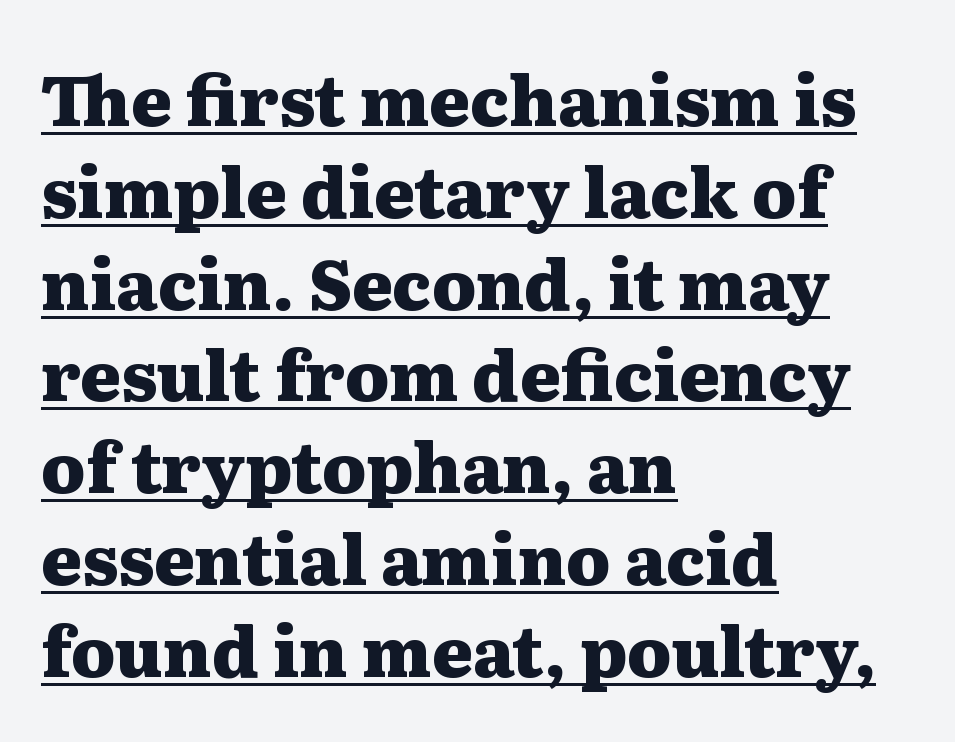
The image shows 69 px heavy, wide serif type, upright; set left-aligned, normal line spacing (1.33x), normal letter spacing, underlined; medium stroke contrast and a medium x-height.
